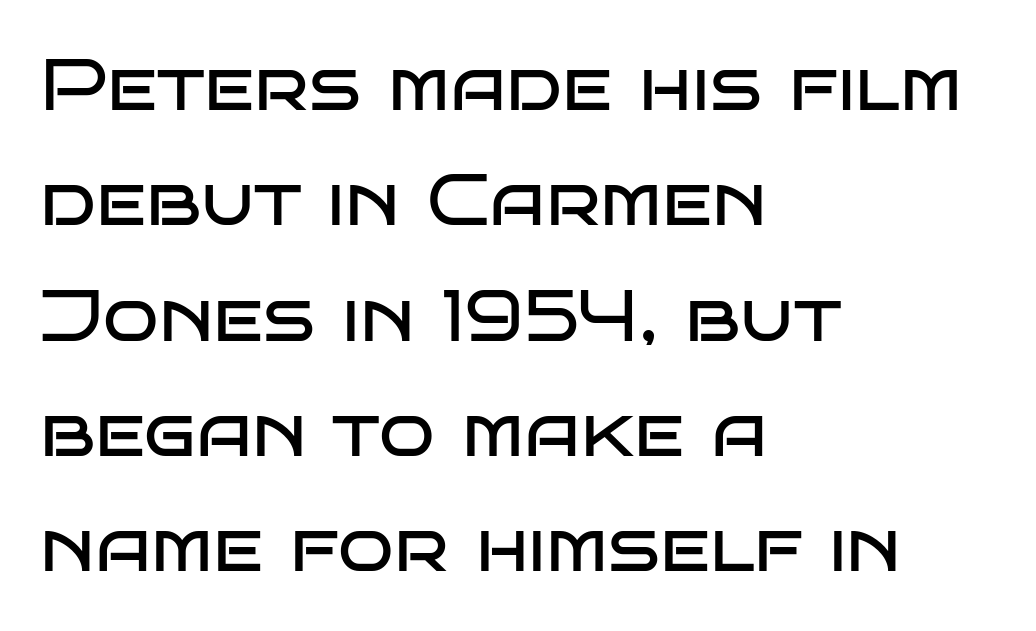
{"serif": "no", "italic": "no", "bold": "no", "weight": "regular", "width": "wide", "stroke_contrast": "low", "x_height": "large", "monospaced": "no", "underline": "no", "align": "left", "line_spacing": "normal", "line_spacing_ratio": 1.58, "letter_spacing": "normal", "letter_spacing_em": 0.0, "glyph_px": 73}
